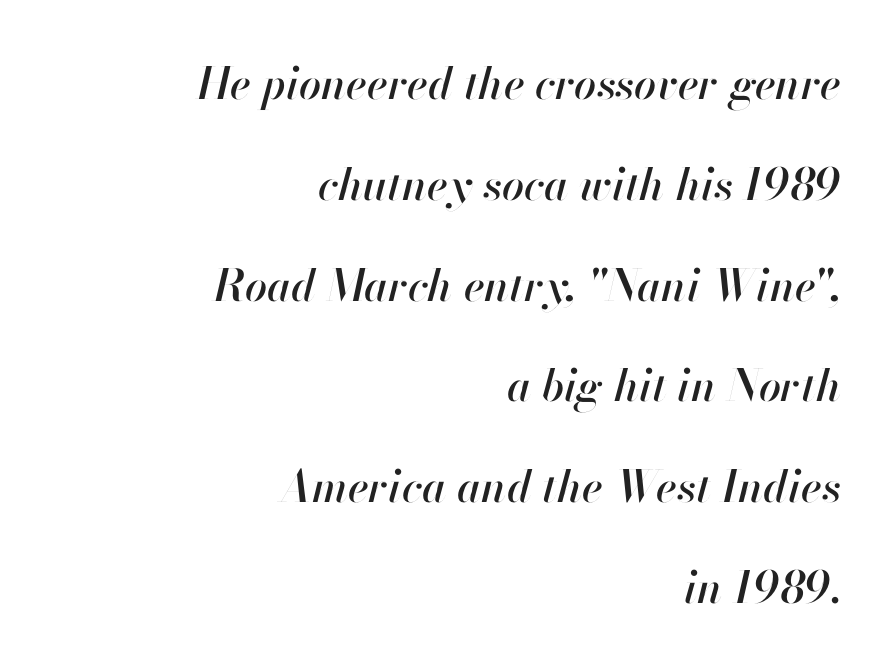
The image shows 44 px text type, italic (leaning right); set right-aligned, loose line spacing (2.29x), normal letter spacing, not underlined; high stroke contrast and a small x-height.
